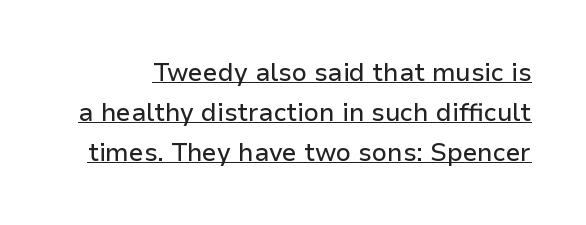
Q: Is the text italic (slanted)? A: No, it is upright.
Q: Is the text underlined? A: Yes.
Q: Is the spacing between letters normal or unusually wide? A: Normal.
Q: Is the spacing between lines tight, normal or loose? A: Normal.
